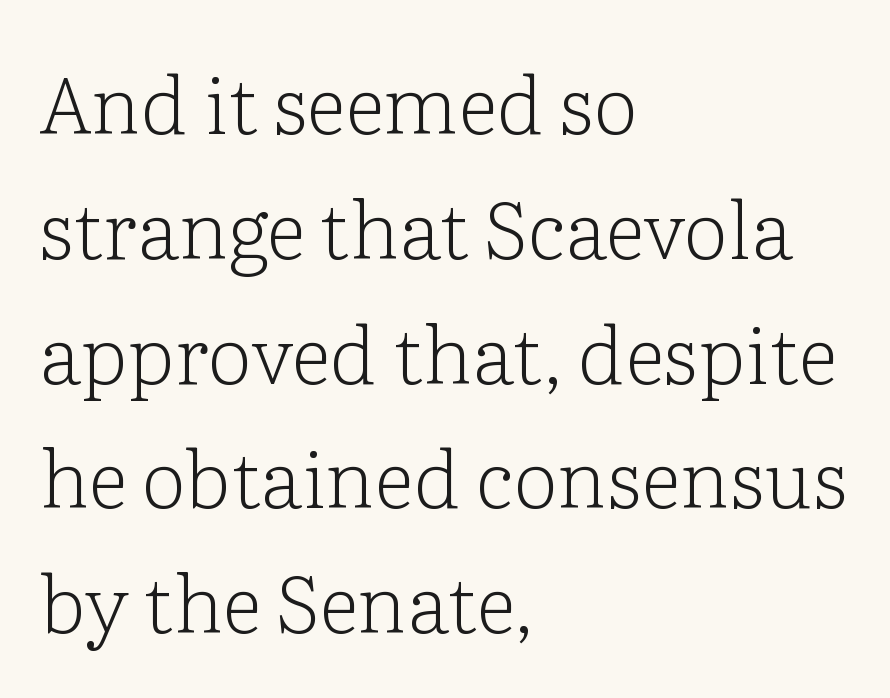
{"serif": "yes", "italic": "no", "bold": "no", "weight": "light", "width": "normal", "stroke_contrast": "low", "x_height": "medium", "monospaced": "no", "underline": "no", "align": "left", "line_spacing": "normal", "line_spacing_ratio": 1.56, "letter_spacing": "normal", "letter_spacing_em": 0.0, "glyph_px": 80}
